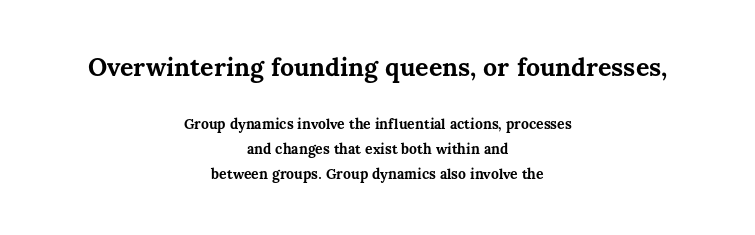
{"italic": "no", "bold": "yes", "underline": "no", "align": "center", "line_spacing_ratio": 1.79, "letter_spacing": "normal", "letter_spacing_em": 0.0, "larger_block": "first", "size_ratio": 1.79, "glyph_px": 25}
